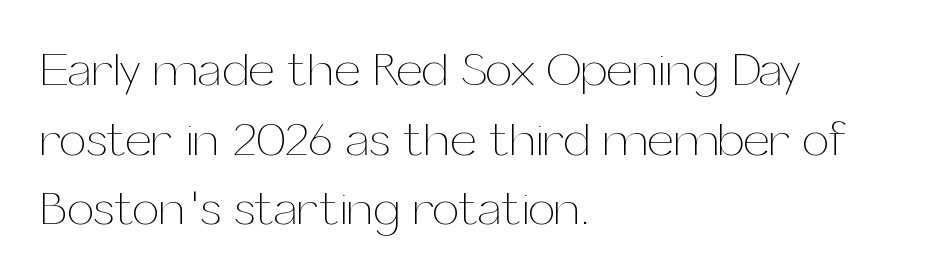
Compared with typical paragraphs, the rows here are spaced about the same. The foot of each line stays bare and open. Is this a fixed-width face? No — the glyphs have proportional, varying widths. Stems here are at most as thick as an everyday book face.
